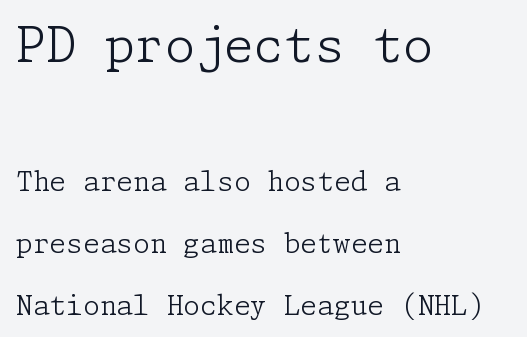
Q: Is the text bold? A: No.
Q: Is the text italic (slanted)? A: No, it is upright.
Q: Is the typeface a serif or a sans-serif typeface? A: Serif.
Q: Is the text underlined? A: No.
Q: How is the paragraph aligned? A: Left-aligned.
Q: Is the spacing between letters normal or unusually wide? A: Normal.
Q: Is the spacing between lines tight, normal or loose? A: Loose.
Q: Which block of text is set in a larger size, the first (top) or the second (bottom)? A: The first (top) one.
Q: Width (condensed, normal, or wide)? A: Normal.
Q: Stroke contrast? A: Low.
Q: x-height? A: Medium.
